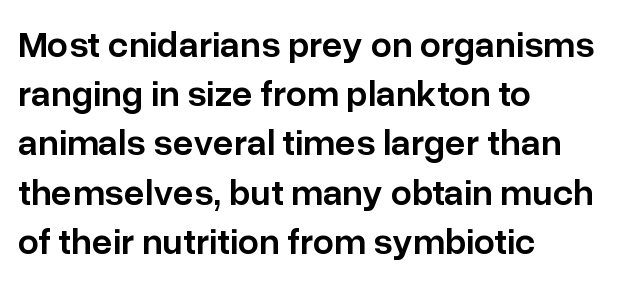
The image shows 37 px semibold sans-serif type, upright; set left-aligned, normal line spacing (1.33x), normal letter spacing, not underlined; low stroke contrast and a medium x-height.
